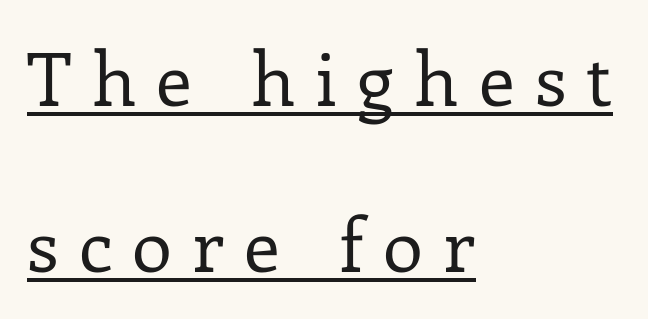
Q: Is the text bold? A: No.
Q: Is the text italic (slanted)? A: No, it is upright.
Q: Is the typeface a serif or a sans-serif typeface? A: Serif.
Q: Is the text underlined? A: Yes.
Q: How is the paragraph aligned? A: Left-aligned.
Q: Is the spacing between letters normal or unusually wide? A: Unusually wide.
Q: Is the spacing between lines tight, normal or loose? A: Loose.
Q: Width (condensed, normal, or wide)? A: Normal.
Q: Stroke contrast? A: Low.
Q: x-height? A: Medium.
Q: Monospaced? A: No.
